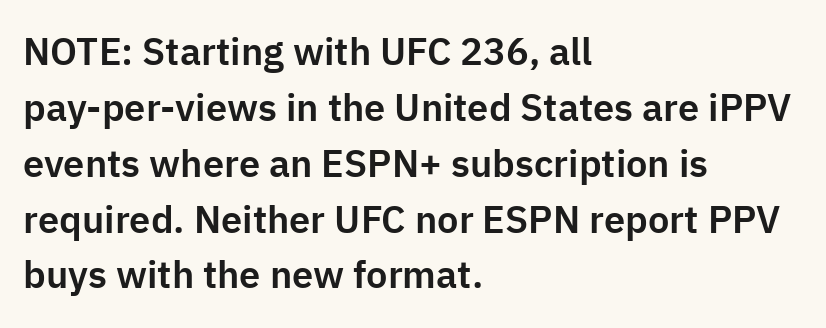
Default kerning and tracking; the words read as compact shapes. The characters display no serif detailing; their extremities are plain. If you drew a line through each stem, it would be perfectly vertical. Clear beneath every line of the passage. Is there much room between lines? A standard amount, neither cramped nor airy. Short and long lines alike share a common starting point at left.
